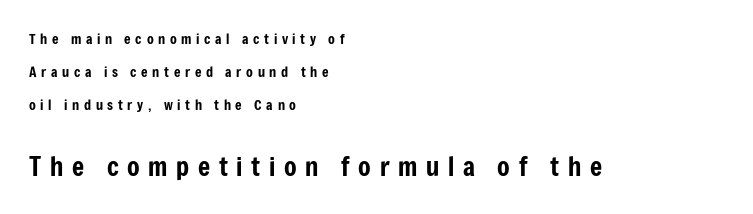
{"italic": "no", "underline": "no", "align": "left", "line_spacing": "loose", "line_spacing_ratio": 2.35, "letter_spacing": "wide", "letter_spacing_em": 0.33, "larger_block": "second", "size_ratio": 1.86, "glyph_px": 26}
